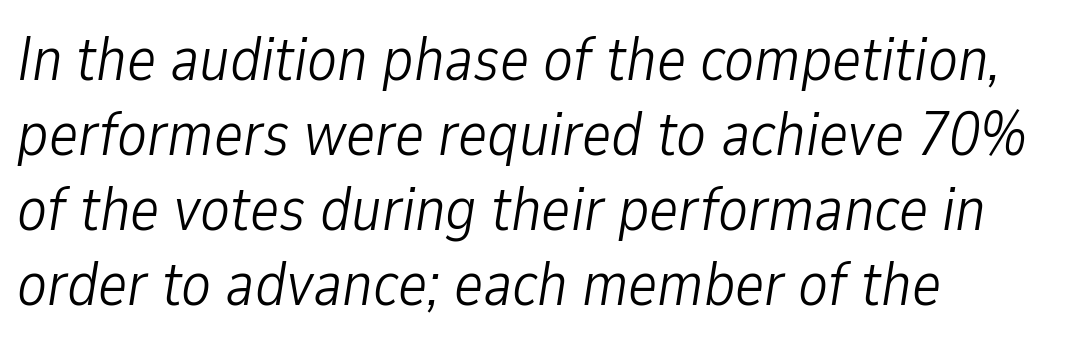
Proportional: the letters do not fall into vertical columns. Every character sits at an angle, as italics do. The letterforms sit shoulder to shoulder at normal distance. Casual observation: everything's shoved over to the left.
